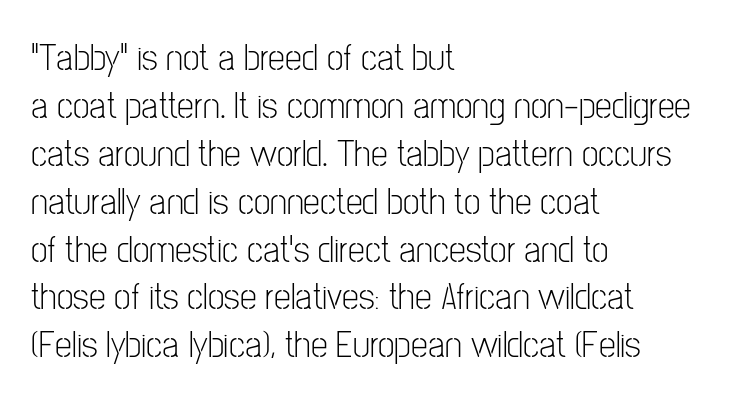
The image shows 38 px light, condensed sans-serif type, upright; set left-aligned, normal line spacing (1.26x), normal letter spacing, not underlined; low stroke contrast and a medium x-height.
